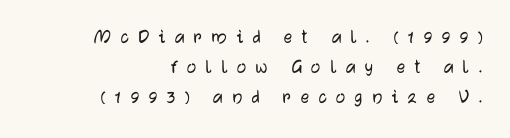
{"italic": "no", "underline": "no", "align": "right", "line_spacing": "normal", "line_spacing_ratio": 1.44, "letter_spacing": "wide", "letter_spacing_em": 0.45, "glyph_px": 21}
